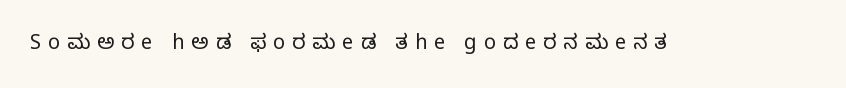
The image shows 20 px text type, upright; set unusually wide letter spacing (+0.35 em), not underlined.
